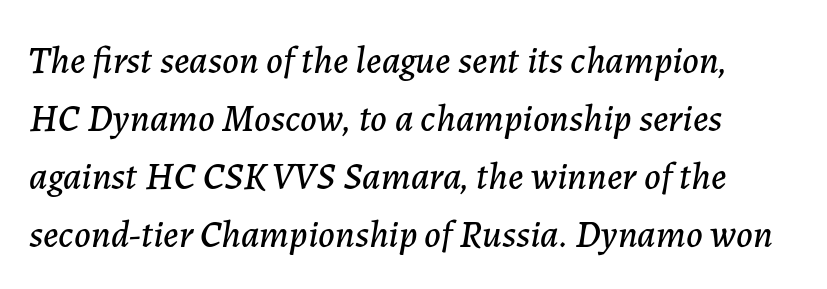
{"italic": "yes", "lean": "right", "slant_degrees": 7, "width": "normal", "stroke_contrast": "low", "x_height": "medium", "monospaced": "no", "underline": "no", "line_spacing": "normal", "line_spacing_ratio": 1.53, "letter_spacing": "normal", "letter_spacing_em": 0.0, "glyph_px": 38}
